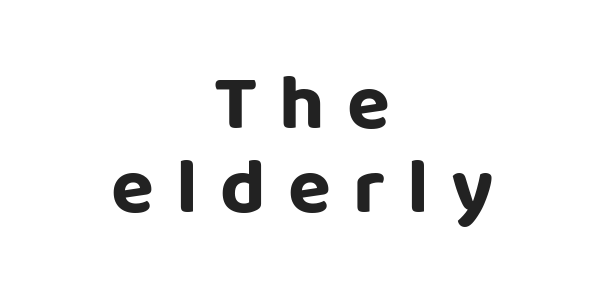
Every stem runs plumb, perpendicular to the baseline. Type without underlining. Look at the stroke-to-counter ratio: heavy, a bold. Someone cranked the tracking dial way up on this one.
